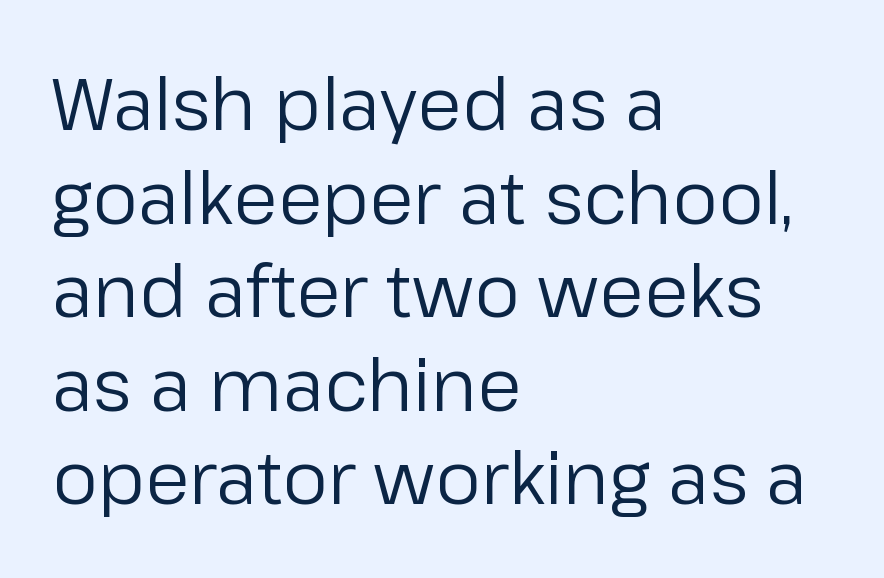
Nothing unusual about the tracking: characters are spaced as the font intends. No heavy texture on the line: the type isn't bold. This sample uses an upright cut, with every glyph sitting square on the baseline. The strip under each line holds only bare page. A classic flush-left, rag-right setting is used for this passage. The rendering uses natural spacing where letterforms have individual widths.
